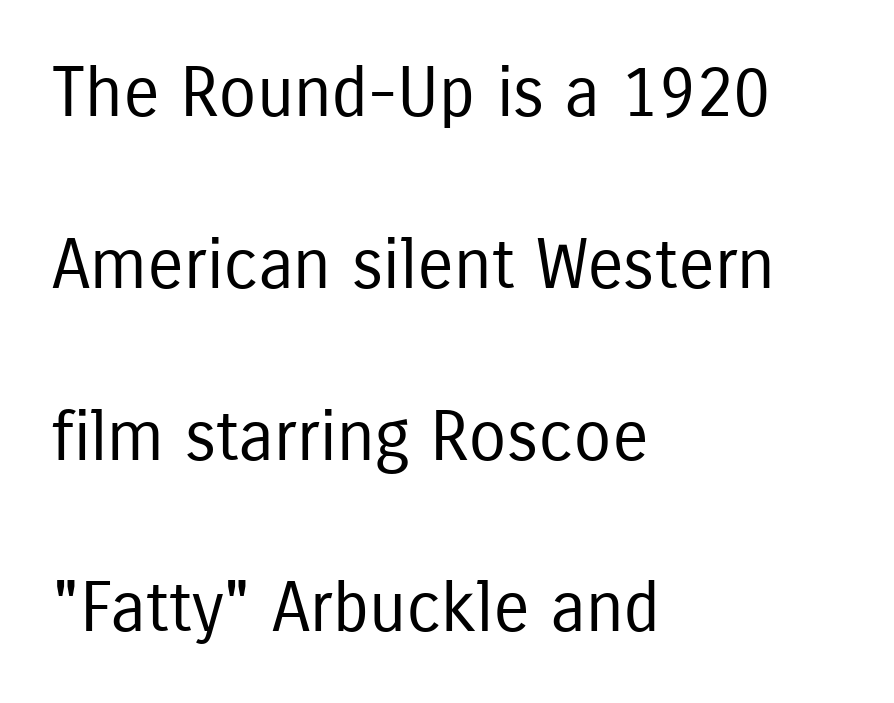
No letter is thick-stroked: the sample isn't bold. A bare baseline throughout the passage. This block would shrink considerably if given ordinary leading; it's expanded now. The lines are quadded left. The gaps between neighbouring characters are ordinary and unremarkable. The face used here is proportionally spaced, like ordinary book or web type.
